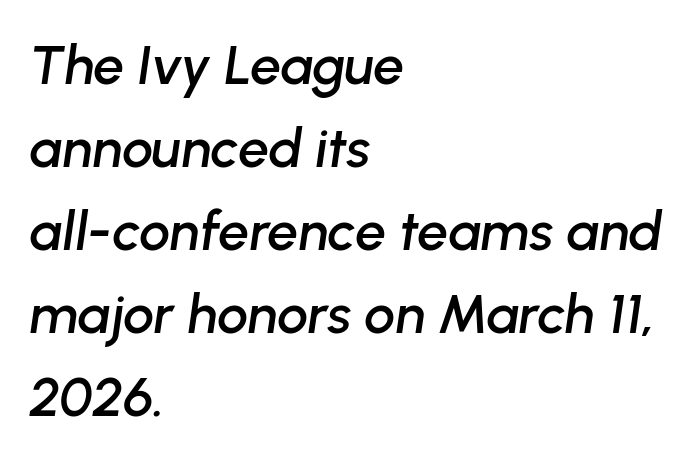
{"italic": "yes", "lean": "right", "slant_degrees": 8, "width": "normal", "stroke_contrast": "low", "x_height": "medium", "monospaced": "no", "underline": "no", "align": "left", "line_spacing": "normal", "line_spacing_ratio": 1.51, "letter_spacing": "normal", "letter_spacing_em": 0.0, "glyph_px": 55}
